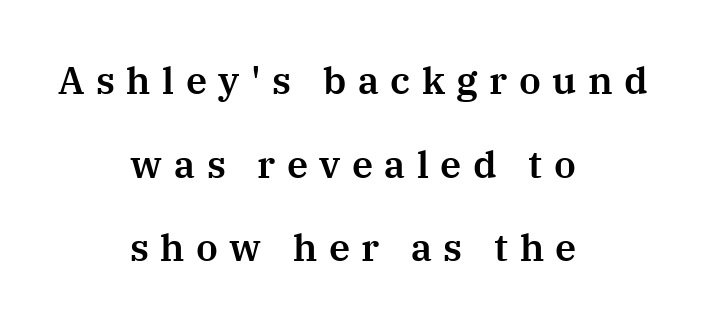
Do the letters lean? They stand straight. The passage shown is not underscored anywhere. Leftover space on each line is divided equally before and after the words. The gaps between neighbouring characters are conspicuously large.
